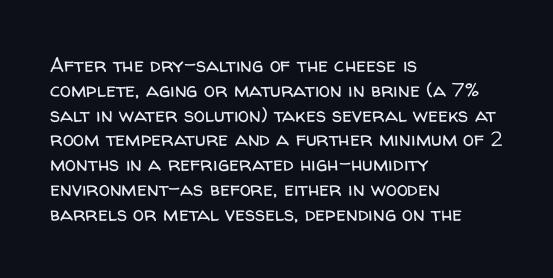
The image shows 20 px text type, upright; set left-aligned, line spacing 1.24x, normal letter spacing, not underlined.
